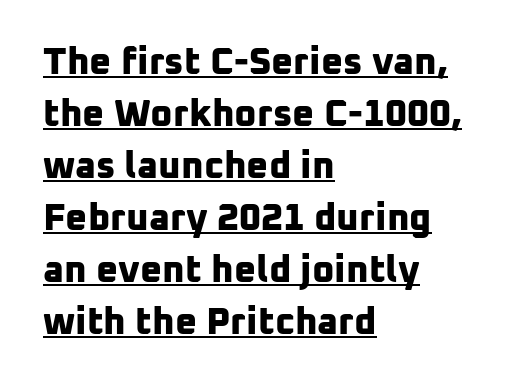
Q: Is the text bold? A: Yes.
Q: Is the typeface a serif or a sans-serif typeface? A: Sans-serif.
Q: Is the text underlined? A: Yes.
Q: How is the paragraph aligned? A: Left-aligned.
Q: Is the spacing between letters normal or unusually wide? A: Normal.
Q: Is the spacing between lines tight, normal or loose? A: Normal.
Q: Width (condensed, normal, or wide)? A: Normal.
Q: Stroke contrast? A: Low.
Q: x-height? A: Medium.
Q: Monospaced? A: No.
